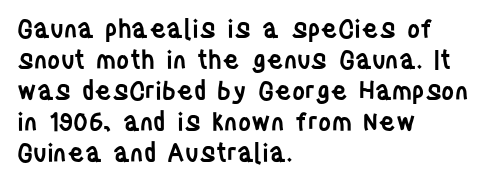
{"italic": "no", "bold": "semi", "underline": "no", "align": "left", "line_spacing_ratio": 1.24, "letter_spacing": "normal", "letter_spacing_em": 0.0, "glyph_px": 25}
